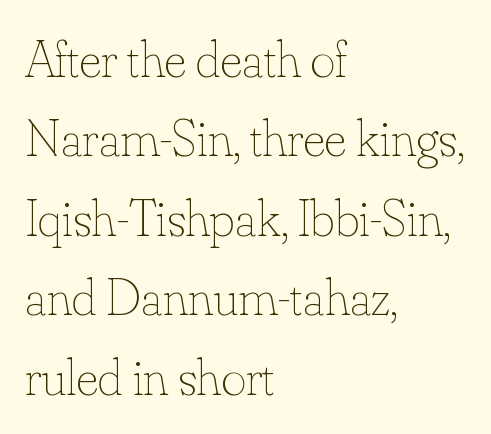
{"italic": "no", "bold": "no", "weight": "thin", "width": "normal", "stroke_contrast": "low", "x_height": "small", "monospaced": "no", "underline": "no", "align": "left", "line_spacing": "normal", "line_spacing_ratio": 1.5, "letter_spacing": "normal", "letter_spacing_em": 0.0, "glyph_px": 53}
